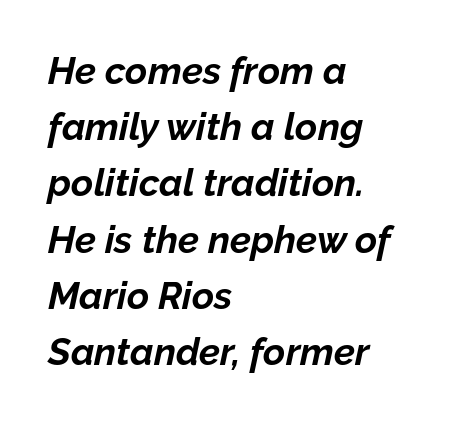
{"italic": "yes", "lean": "right", "slant_degrees": 12, "bold": "yes", "weight": "bold", "width": "normal", "stroke_contrast": "low", "x_height": "medium", "monospaced": "no", "underline": "no", "align": "left", "line_spacing": "normal", "line_spacing_ratio": 1.48, "letter_spacing": "normal", "letter_spacing_em": 0.0, "glyph_px": 38}
